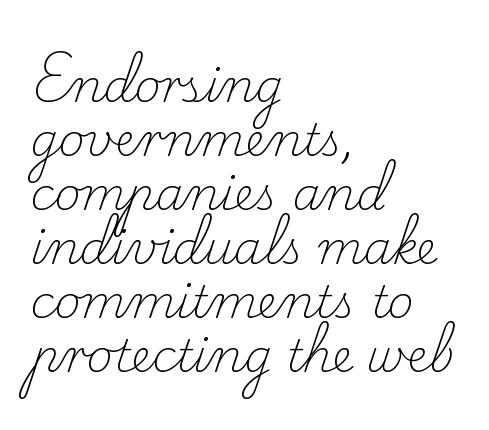
Q: Is the text bold? A: No.
Q: Is the text italic (slanted)? A: Yes.
Q: Is the typeface a serif or a sans-serif typeface? A: Serif.
Q: Is the text underlined? A: No.
Q: How is the paragraph aligned? A: Left-aligned.
Q: Is the spacing between letters normal or unusually wide? A: Normal.
Q: Width (condensed, normal, or wide)? A: Normal.
Q: Stroke contrast? A: Low.
Q: x-height? A: Small.
Q: Monospaced? A: No.
